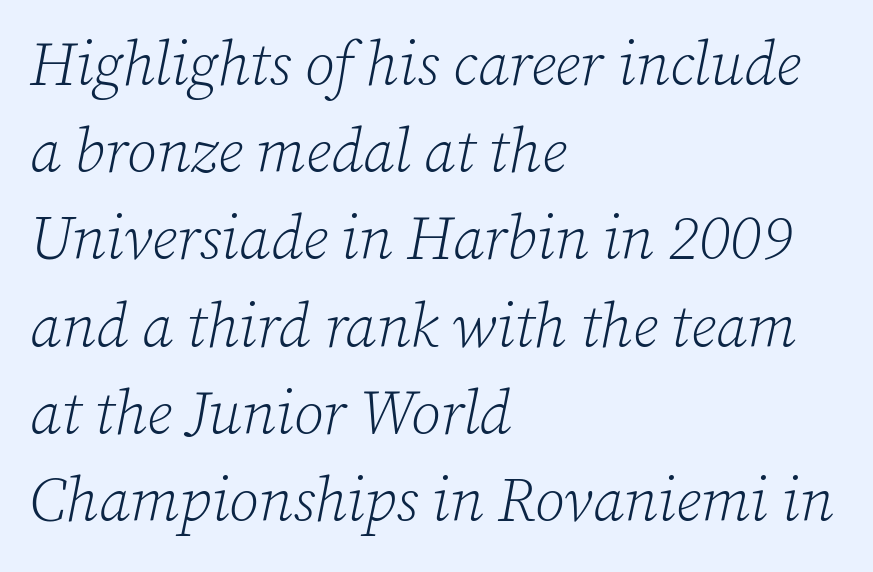
Q: Is the text bold? A: No.
Q: Is the text italic (slanted)? A: Yes, it leans right by about 12 degrees.
Q: Is the typeface a serif or a sans-serif typeface? A: Serif.
Q: Is the text underlined? A: No.
Q: How is the paragraph aligned? A: Left-aligned.
Q: Is the spacing between letters normal or unusually wide? A: Normal.
Q: Is the spacing between lines tight, normal or loose? A: Normal.
Q: Width (condensed, normal, or wide)? A: Normal.
Q: Stroke contrast? A: Low.
Q: x-height? A: Medium.
Q: Monospaced? A: No.
